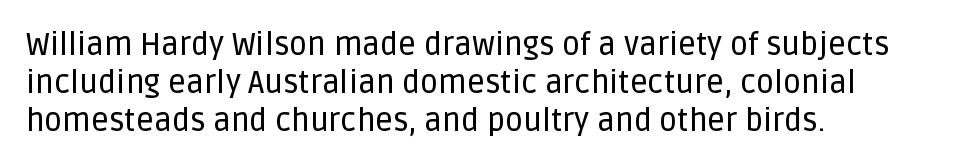
Q: Is the text italic (slanted)? A: No, it is upright.
Q: Is the typeface a serif or a sans-serif typeface? A: Sans-serif.
Q: Is the text underlined? A: No.
Q: How is the paragraph aligned? A: Left-aligned.
Q: Is the spacing between letters normal or unusually wide? A: Normal.
Q: Width (condensed, normal, or wide)? A: Normal.
Q: Stroke contrast? A: Low.
Q: x-height? A: Large.
Q: Monospaced? A: No.
